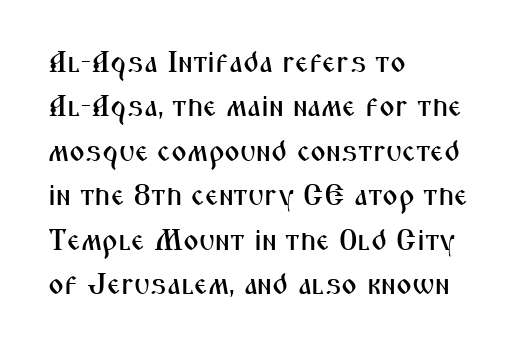
Q: Is the text italic (slanted)? A: No, it is upright.
Q: Is the typeface a serif or a sans-serif typeface? A: Sans-serif.
Q: Is the text underlined? A: No.
Q: How is the paragraph aligned? A: Left-aligned.
Q: Is the spacing between letters normal or unusually wide? A: Normal.
Q: Is the spacing between lines tight, normal or loose? A: Normal.
Q: Width (condensed, normal, or wide)? A: Condensed.
Q: Stroke contrast? A: Medium.
Q: x-height? A: Medium.
Q: Monospaced? A: No.
